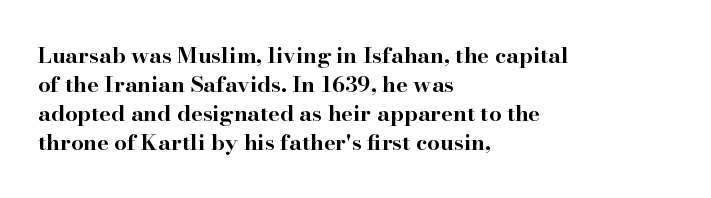
I'd describe the lettering as bold — thick and assertive. Line starts are locked; line ends wander. Nope, not italic — everything's standing straight. Only glyphs here, with clear space below each row.
